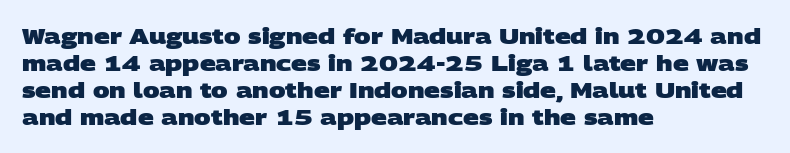
Q: Is the text bold? A: Yes.
Q: Is the text underlined? A: No.
Q: How is the paragraph aligned? A: Left-aligned.
Q: Is the spacing between letters normal or unusually wide? A: Normal.
